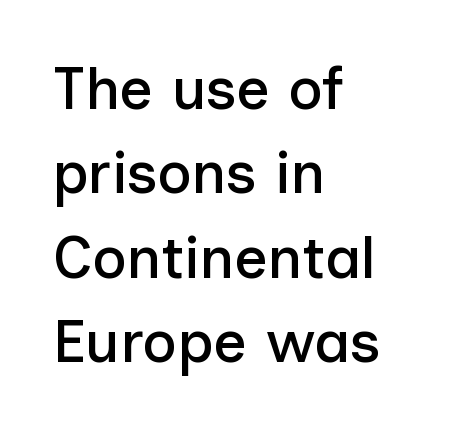
Left-aligned paragraph, ragged on the right. A normal amount of white space separates one row of letters from the next. These lines are rendered in a variable-pitch font. The face used here is rendered with its standard letterfit. Unmarked baselines from the first word to the last.
